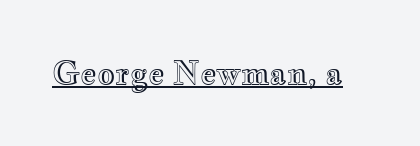
The image shows 31 px wide type, upright; set normal letter spacing, underlined; a small x-height.
